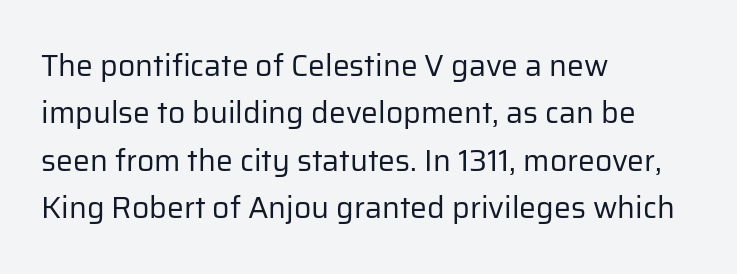
The image shows 30 px regular-weight sans-serif type, upright; set left-aligned, normal line spacing (1.58x), normal letter spacing, not underlined; low stroke contrast and a medium x-height.
